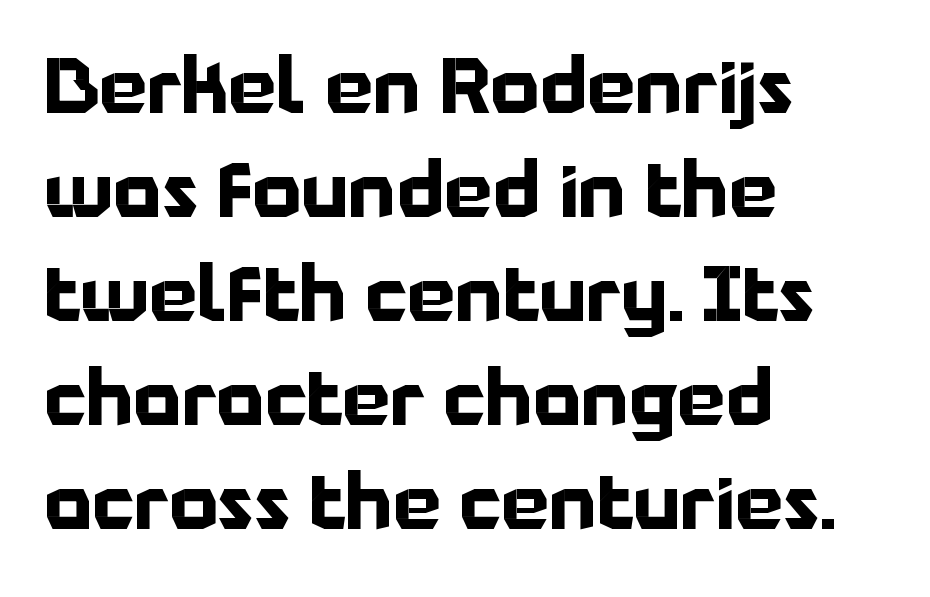
{"serif": "no", "italic": "no", "bold": "yes", "weight": "bold", "width": "normal", "stroke_contrast": "low", "x_height": "medium", "monospaced": "no", "underline": "no", "align": "left", "line_spacing": "normal", "line_spacing_ratio": 1.37, "letter_spacing": "normal", "letter_spacing_em": 0.0, "glyph_px": 76}
